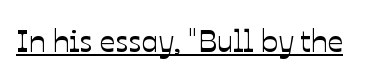
The image shows 31 px text type, upright; set normal letter spacing, underlined; low stroke contrast and a medium x-height.
